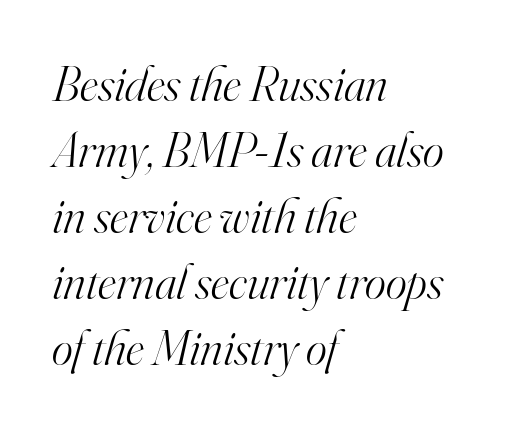
The image shows 50 px light serif type, italic (leaning right); set left-aligned, normal line spacing (1.32x), normal letter spacing, not underlined; high stroke contrast and a small x-height.
